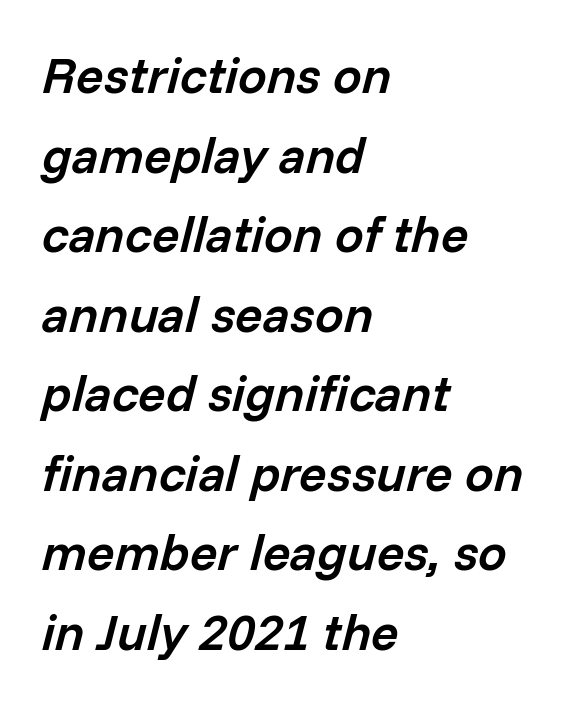
{"italic": "yes", "lean": "right", "slant_degrees": 14, "bold": "semi", "weight": "semibold", "width": "normal", "stroke_contrast": "low", "x_height": "medium", "monospaced": "no", "underline": "no", "align": "left", "line_spacing": "normal", "line_spacing_ratio": 1.56, "letter_spacing": "normal", "letter_spacing_em": 0.0, "glyph_px": 51}
